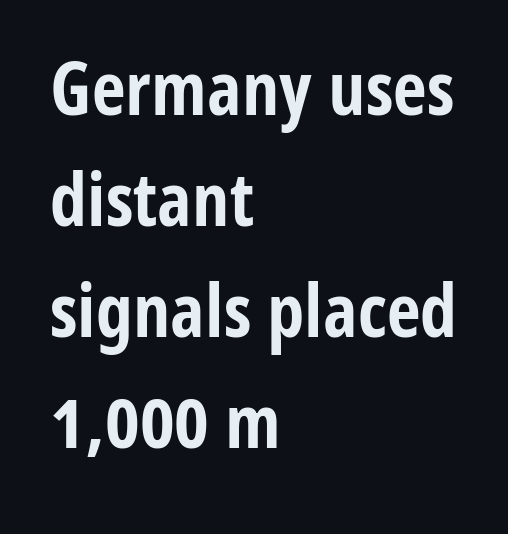
The image shows 74 px bold, condensed sans-serif type, upright; set left-aligned, normal line spacing (1.5x), normal letter spacing, not underlined; low stroke contrast and a medium x-height.
